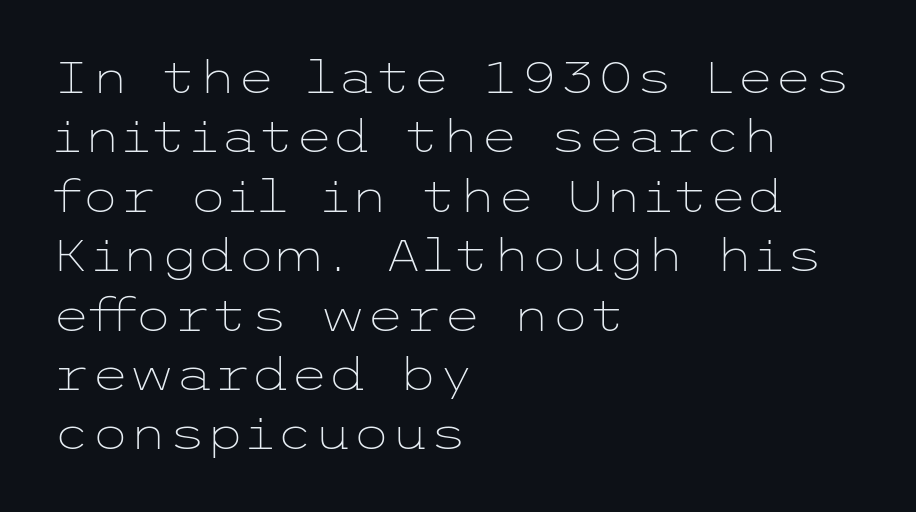
Every row of glyphs begins at an identical x-position on the left. This is roman type, the default non-slanted kind. Glyph-to-glyph distance matches everyday printed text. The characters are drawn with everyday or finer stroke widths. Anything drawn beneath the words? Only blank space.
